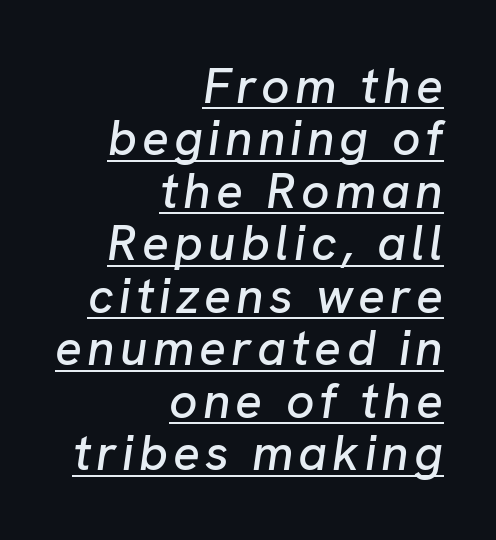
Emphasis is given by a line drawn under the lettering. The letters are slanted; this is an italic face. Is this a fixed-width face? No — the glyphs have proportional, varying widths. Horizontal bands of white between lines are thin slivers. Does the copy run flush right? Yes — the right margin is perfectly even.
